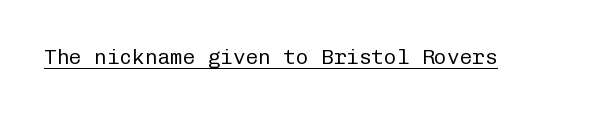
{"italic": "no", "bold": "no", "underline": "yes", "letter_spacing": "normal", "letter_spacing_em": 0.0, "glyph_px": 21}
